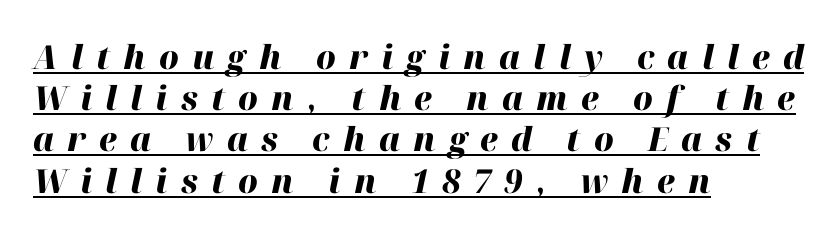
You could only call the tracking loose — the letters float apart. The face used here is proportionally spaced, like ordinary book or web type. The passage shown is emphatically bold. Regular leading. Is there an underline? Yes — a line sits under the letters.
